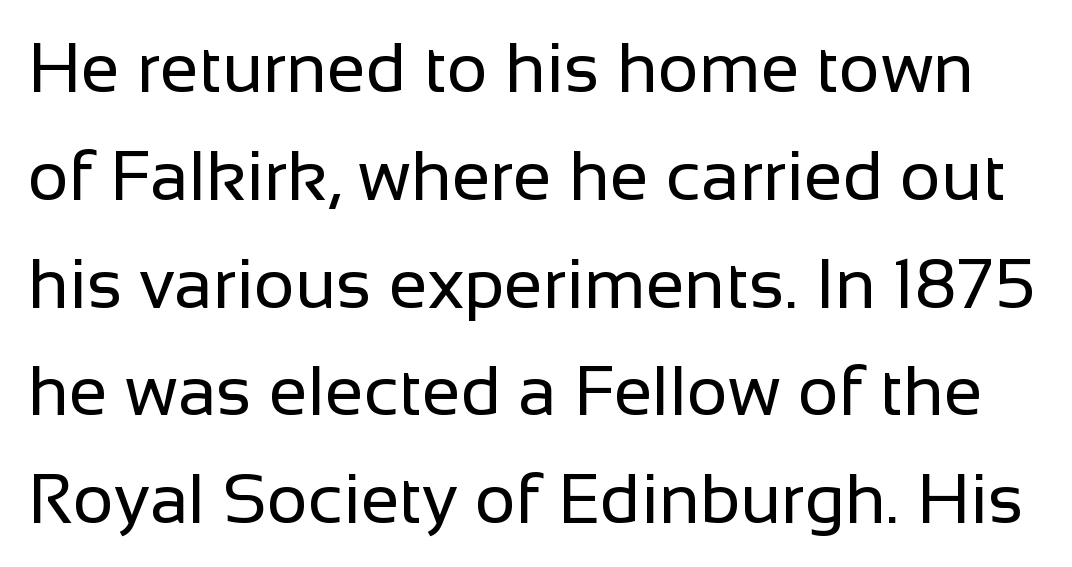
Q: Is the text bold? A: No.
Q: Is the text italic (slanted)? A: No, it is upright.
Q: Is the typeface a serif or a sans-serif typeface? A: Sans-serif.
Q: Is the text underlined? A: No.
Q: Is the spacing between letters normal or unusually wide? A: Normal.
Q: Is the spacing between lines tight, normal or loose? A: Normal.
Q: Width (condensed, normal, or wide)? A: Normal.
Q: Stroke contrast? A: Low.
Q: x-height? A: Medium.
Q: Monospaced? A: No.
